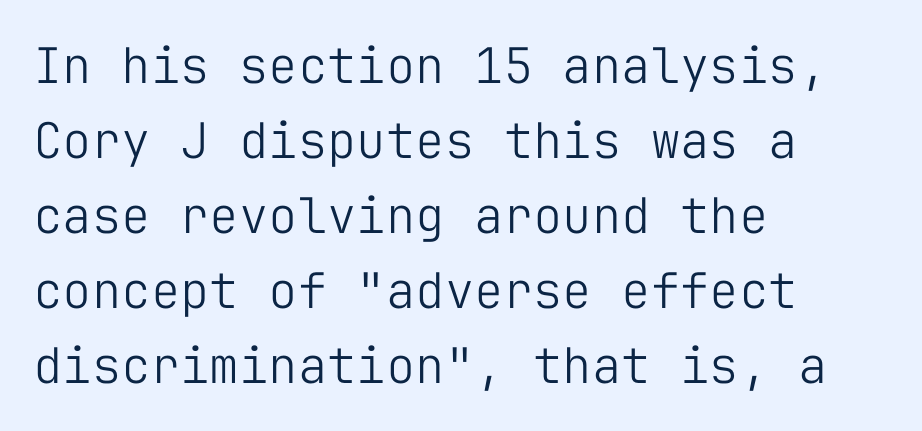
Q: Is the text bold? A: No.
Q: Is the text italic (slanted)? A: No, it is upright.
Q: Is the typeface a serif or a sans-serif typeface? A: Sans-serif.
Q: Is the text underlined? A: No.
Q: How is the paragraph aligned? A: Left-aligned.
Q: Is the spacing between letters normal or unusually wide? A: Normal.
Q: Is the spacing between lines tight, normal or loose? A: Normal.
Q: Width (condensed, normal, or wide)? A: Normal.
Q: Stroke contrast? A: Low.
Q: x-height? A: Medium.
Q: Monospaced? A: Yes.
